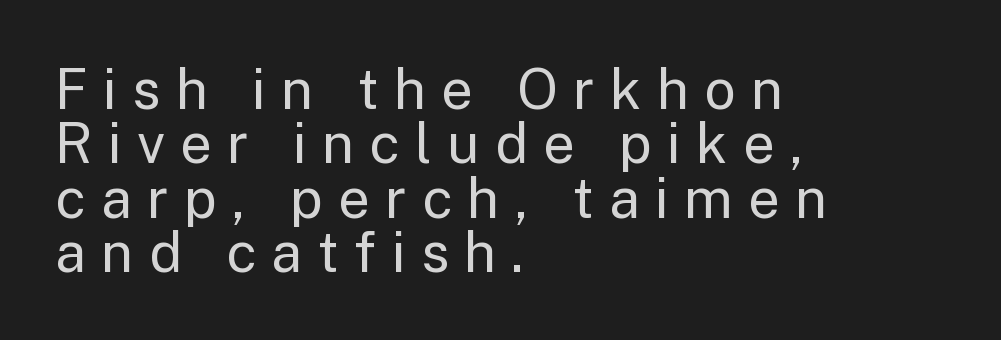
{"serif": "no", "italic": "no", "bold": "no", "weight": "regular", "width": "normal", "stroke_contrast": "low", "x_height": "medium", "monospaced": "no", "underline": "no", "align": "left", "line_spacing": "tight", "line_spacing_ratio": 0.97, "letter_spacing": "wide", "letter_spacing_em": 0.27, "glyph_px": 56}
